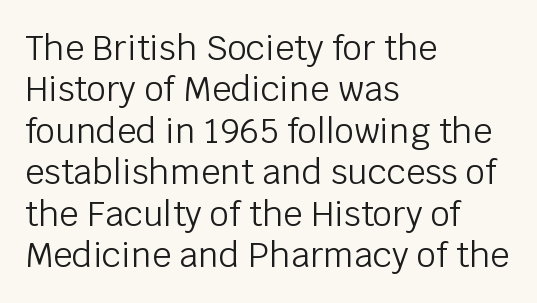
{"serif": "no", "italic": "no", "bold": "no", "weight": "light", "width": "normal", "stroke_contrast": "low", "x_height": "large", "monospaced": "no", "underline": "no", "align": "left", "line_spacing_ratio": 1.22, "letter_spacing": "normal", "letter_spacing_em": 0.0, "glyph_px": 34}
